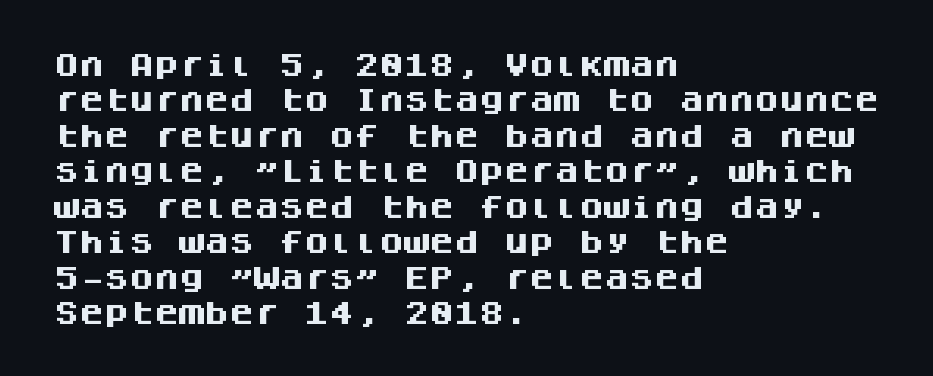
Q: Is the text bold? A: Yes.
Q: Is the text italic (slanted)? A: No, it is upright.
Q: Is the text underlined? A: No.
Q: How is the paragraph aligned? A: Left-aligned.
Q: Is the spacing between letters normal or unusually wide? A: Normal.
Q: Is the spacing between lines tight, normal or loose? A: Normal.
